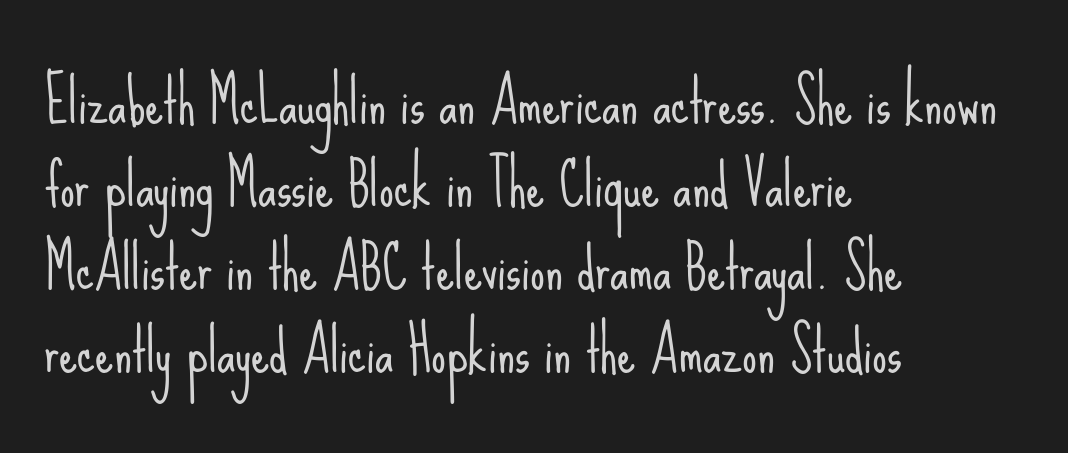
The image shows 58 px light, condensed sans-serif type, upright; set left-aligned, normal line spacing (1.43x), normal letter spacing, not underlined; low stroke contrast and a small x-height.
